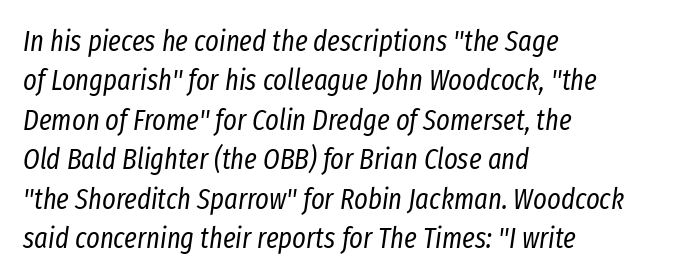
Q: Is the text bold? A: No.
Q: Is the text italic (slanted)? A: Yes, it leans right by about 8 degrees.
Q: Is the text underlined? A: No.
Q: How is the paragraph aligned? A: Left-aligned.
Q: Is the spacing between letters normal or unusually wide? A: Normal.
Q: Is the spacing between lines tight, normal or loose? A: Normal.
Q: Width (condensed, normal, or wide)? A: Condensed.
Q: Stroke contrast? A: Low.
Q: x-height? A: Medium.
Q: Monospaced? A: No.
